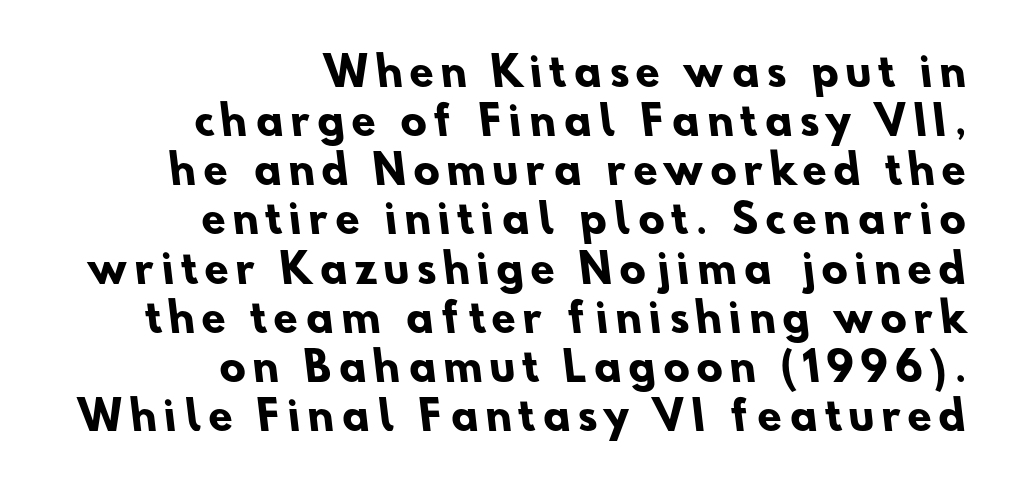
Q: Is the text bold? A: Yes.
Q: Is the typeface a serif or a sans-serif typeface? A: Sans-serif.
Q: Is the text underlined? A: No.
Q: How is the paragraph aligned? A: Right-aligned.
Q: Is the spacing between lines tight, normal or loose? A: Normal.
Q: Width (condensed, normal, or wide)? A: Normal.
Q: Stroke contrast? A: Low.
Q: x-height? A: Small.
Q: Monospaced? A: No.
